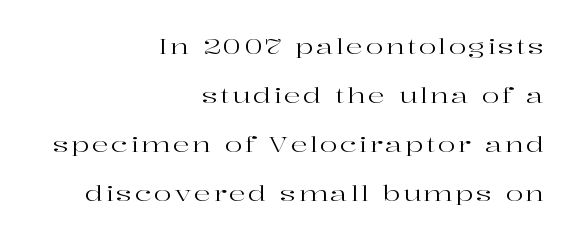
{"italic": "no", "bold": "no", "underline": "no", "align": "right", "line_spacing": "loose", "line_spacing_ratio": 2.34, "glyph_px": 21}
